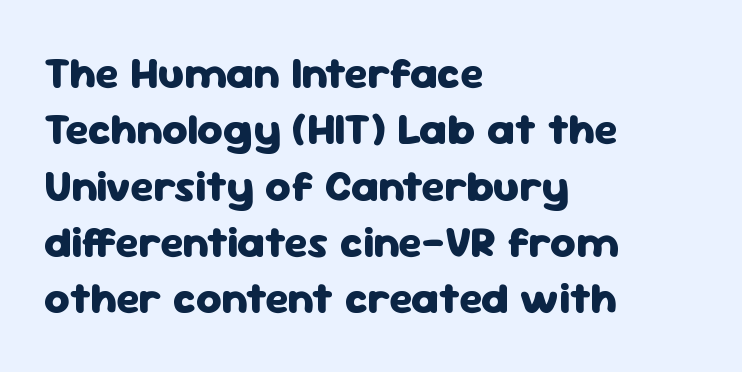
Serif or sans? Sans — the stroke terminals are bare. Typographic density is high because the face is bold. Style check: upright. The passage shown is not underscored anywhere. Left-aligned paragraph, ragged on the right. The rendering uses natural spacing where letterforms have individual widths.
